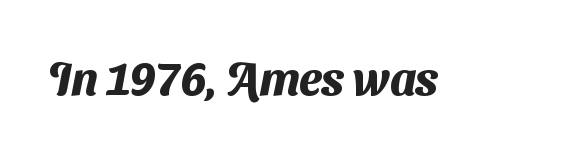
Q: Is the text bold? A: Yes.
Q: Is the typeface a serif or a sans-serif typeface? A: Sans-serif.
Q: Is the text underlined? A: No.
Q: Is the spacing between letters normal or unusually wide? A: Normal.
Q: Width (condensed, normal, or wide)? A: Normal.
Q: Stroke contrast? A: Medium.
Q: x-height? A: Medium.
Q: Monospaced? A: No.
